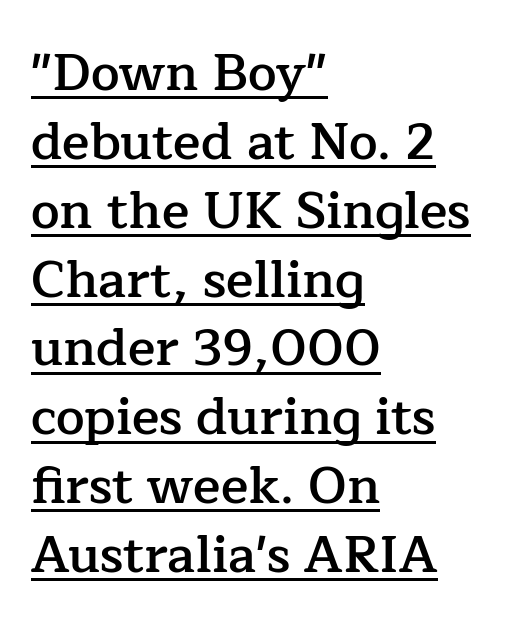
Does the copy run flush right? No — it runs flush left. Do the characters align in a grid? No, the font is proportional. The type is set solid horizontally, with unmodified tracking. The axis of the letterforms is exactly vertical. Leading matches the norm, producing a regular column. Underlined type.
